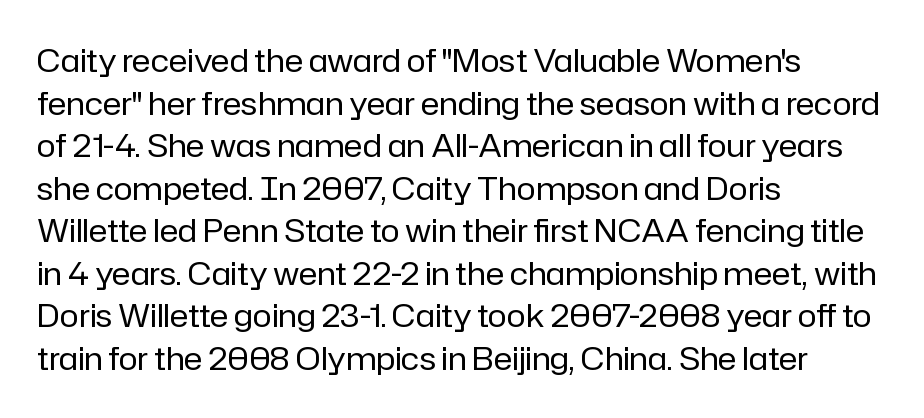
The image shows 32 px regular-weight sans-serif type, upright; set left-aligned, normal line spacing (1.33x), normal letter spacing, not underlined; low stroke contrast and a medium x-height.
